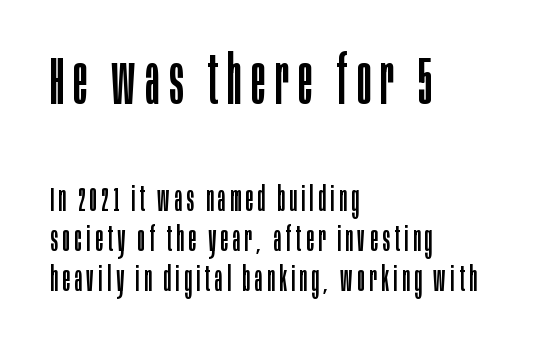
Q: Is the text bold? A: No.
Q: Is the text italic (slanted)? A: No, it is upright.
Q: Is the typeface a serif or a sans-serif typeface? A: Sans-serif.
Q: Is the text underlined? A: No.
Q: How is the paragraph aligned? A: Left-aligned.
Q: Which block of text is set in a larger size, the first (top) or the second (bottom)? A: The first (top) one.
Q: Width (condensed, normal, or wide)? A: Condensed.
Q: Stroke contrast? A: Low.
Q: x-height? A: Large.
Q: Monospaced? A: No.
